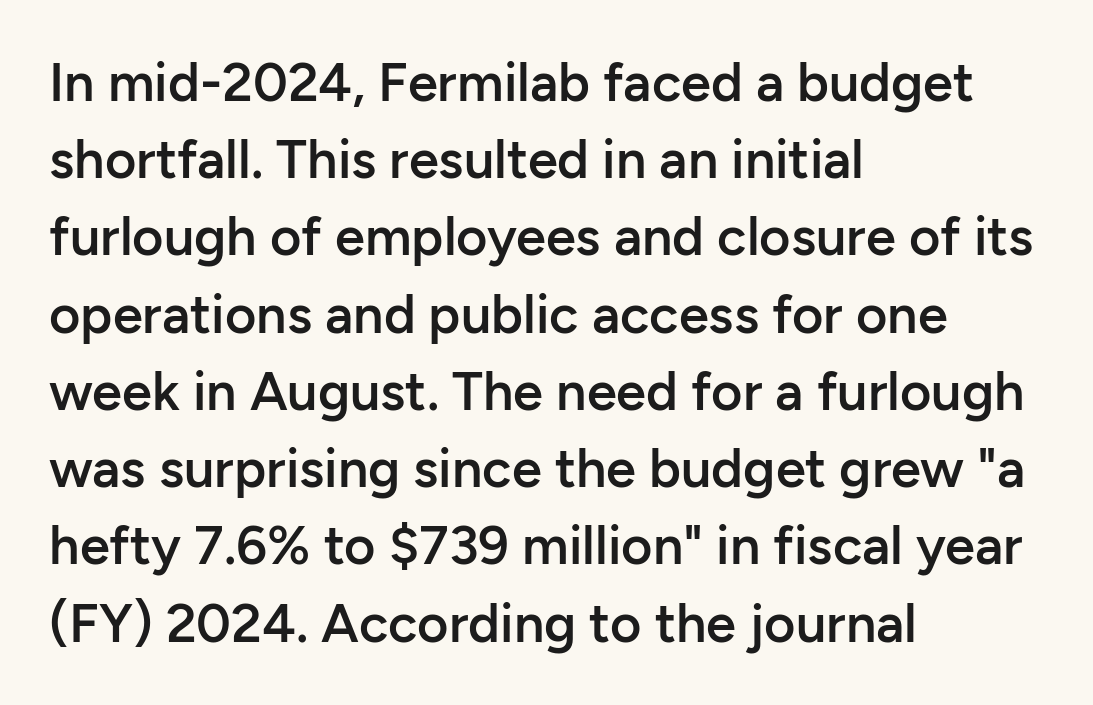
Q: Is the text bold? A: Semi-bold.
Q: Is the text italic (slanted)? A: No, it is upright.
Q: Is the typeface a serif or a sans-serif typeface? A: Sans-serif.
Q: Is the text underlined? A: No.
Q: How is the paragraph aligned? A: Left-aligned.
Q: Is the spacing between letters normal or unusually wide? A: Normal.
Q: Is the spacing between lines tight, normal or loose? A: Normal.
Q: Width (condensed, normal, or wide)? A: Normal.
Q: Stroke contrast? A: Low.
Q: x-height? A: Medium.
Q: Monospaced? A: No.
